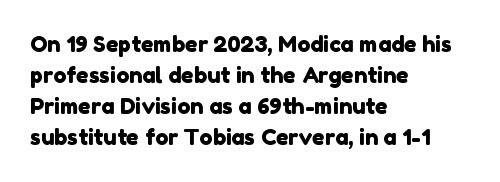
In CSS terms this would be text-align: left. Type without underlining. Does the leading feel generous? No, just average. Does extra space separate the letters? No, they use regular spacing.
